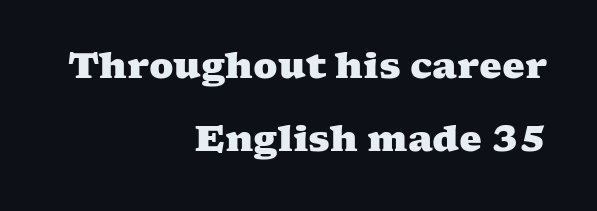
{"serif": "yes", "bold": "yes", "weight": "heavy", "width": "wide", "stroke_contrast": "medium", "x_height": "medium", "monospaced": "no", "underline": "no", "align": "right", "line_spacing": "loose", "line_spacing_ratio": 2.04, "letter_spacing": "normal", "letter_spacing_em": 0.0, "glyph_px": 36}
